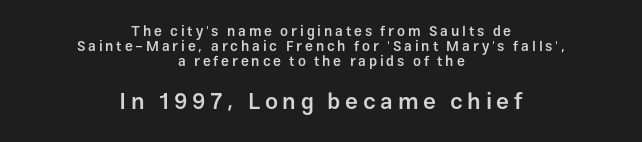
{"italic": "no", "bold": "semi", "underline": "no", "align": "center", "line_spacing": "tight", "line_spacing_ratio": 1.06, "letter_spacing": "wide", "letter_spacing_em": 0.2, "larger_block": "second", "size_ratio": 1.64, "glyph_px": 23}
